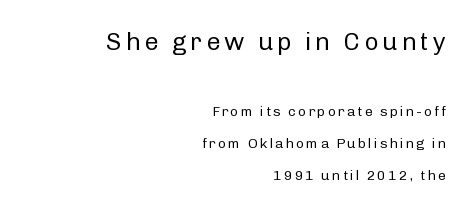
The image shows 25 px text type, upright; set right-aligned, loose line spacing (2.26x), not underlined; the first (top) block is 1.79x larger.
